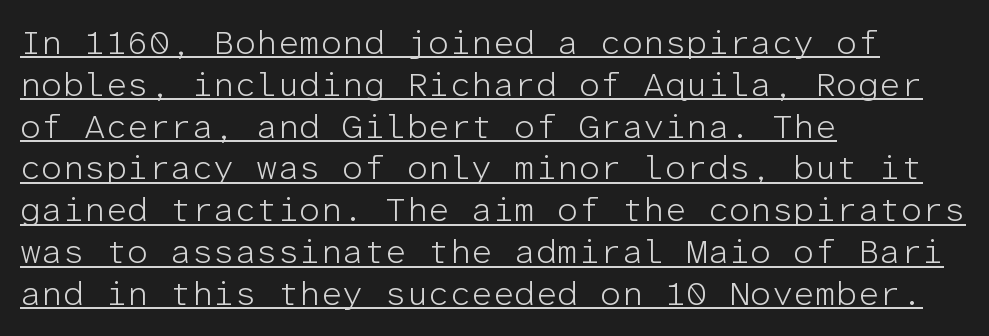
Q: Is the text bold? A: No.
Q: Is the text italic (slanted)? A: No, it is upright.
Q: Is the typeface a serif or a sans-serif typeface? A: Sans-serif.
Q: Is the text underlined? A: Yes.
Q: How is the paragraph aligned? A: Left-aligned.
Q: Is the spacing between letters normal or unusually wide? A: Normal.
Q: Width (condensed, normal, or wide)? A: Normal.
Q: Stroke contrast? A: Low.
Q: x-height? A: Medium.
Q: Monospaced? A: Yes.
